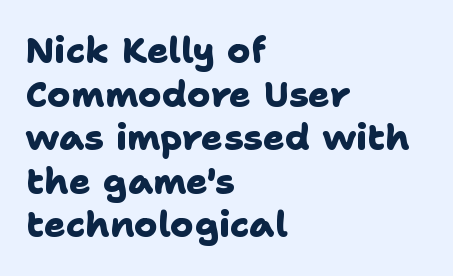
Q: Is the text bold? A: Yes.
Q: Is the typeface a serif or a sans-serif typeface? A: Sans-serif.
Q: Is the text underlined? A: No.
Q: How is the paragraph aligned? A: Left-aligned.
Q: Is the spacing between letters normal or unusually wide? A: Normal.
Q: Width (condensed, normal, or wide)? A: Normal.
Q: Stroke contrast? A: Low.
Q: x-height? A: Medium.
Q: Monospaced? A: No.
